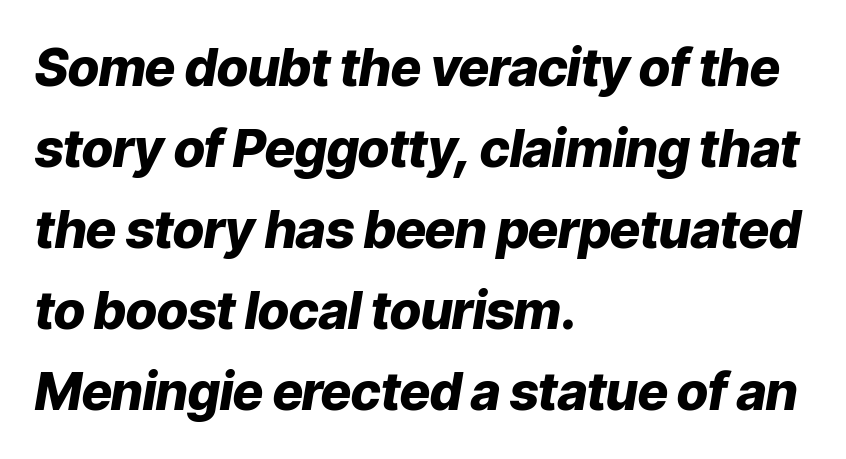
The image shows 52 px heavy type, italic (leaning right); set left-aligned, normal line spacing (1.56x), normal letter spacing, not underlined; low stroke contrast and a medium x-height.
